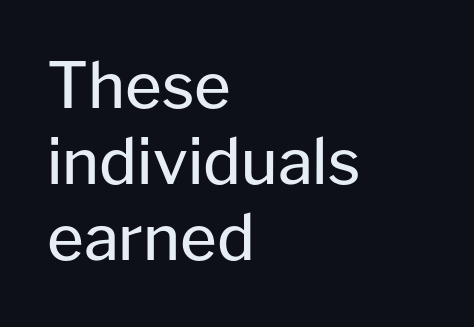
{"serif": "no", "italic": "no", "bold": "no", "weight": "regular", "width": "normal", "stroke_contrast": "low", "x_height": "medium", "monospaced": "no", "underline": "no", "align": "left", "line_spacing_ratio": 1.21, "letter_spacing": "normal", "letter_spacing_em": 0.0, "glyph_px": 63}
